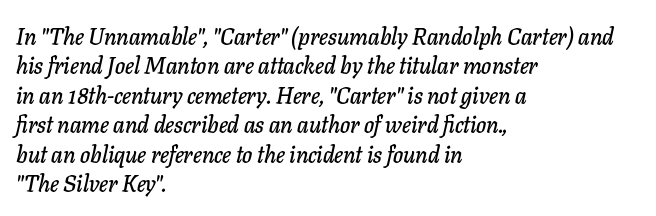
The image shows 23 px text type, italic (leaning right); set left-aligned, normal line spacing (1.28x), normal letter spacing, not underlined.
